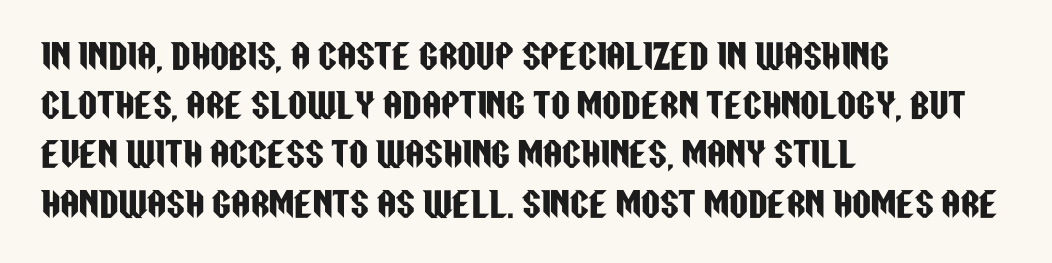
{"serif": "no", "italic": "no", "width": "condensed", "stroke_contrast": "low", "x_height": "large", "monospaced": "no", "underline": "no", "align": "left", "line_spacing": "normal", "line_spacing_ratio": 1.49, "letter_spacing": "normal", "letter_spacing_em": 0.0, "glyph_px": 33}
